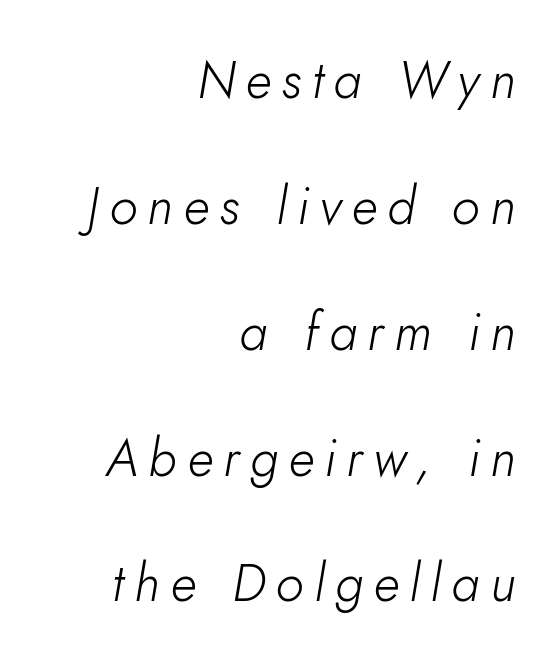
These lines were composed using italics. This sample trades compactness for vertical openness between lines. This rendering features lettering with no underline. These lines stack with their right ends in a neat column. Summary of weight: not heavy and not bold.
